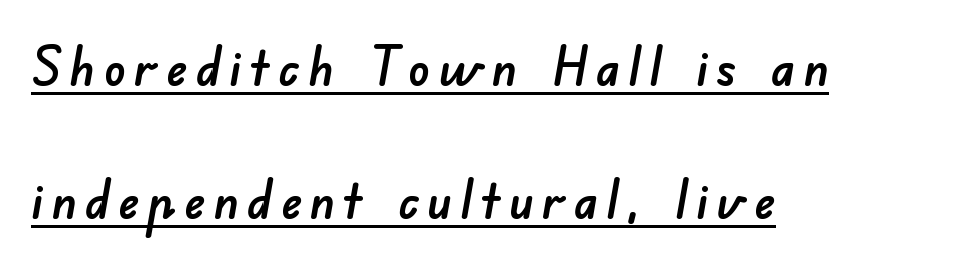
Character widths vary here, with narrow letters taking less room than wide ones. Does the copy run flush right? No — it runs flush left. This is underlined copy, the kind a proofreader might mark for attention. Are there feet on the stems? There aren't — it's a sans. Airy leading.
